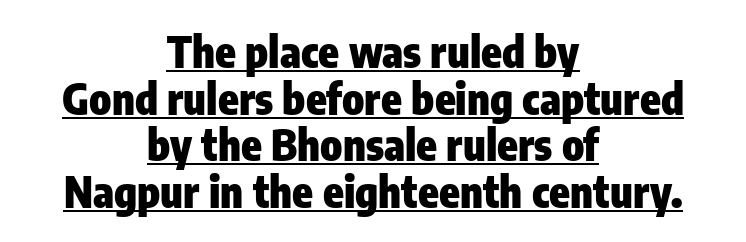
{"serif": "no", "italic": "no", "bold": "yes", "weight": "heavy", "width": "condensed", "stroke_contrast": "low", "x_height": "medium", "monospaced": "no", "underline": "yes", "align": "center", "line_spacing": "tight", "line_spacing_ratio": 1.11, "letter_spacing": "normal", "letter_spacing_em": 0.0, "glyph_px": 42}
